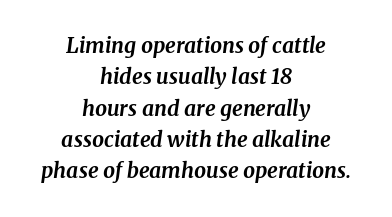
Slant detected: the letters are inclined. The face used here has the dense, thick strokes of a bold. These lines keep a tight, regular rhythm from letter to letter. A centered setting, common on invitations and titles, is used for this passage. The vertical gap from one line to the next is medium. Quick note: underline off.
